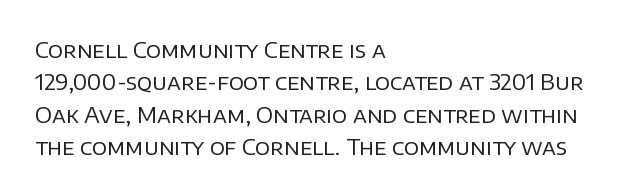
The image shows 22 px text type, upright; set left-aligned, normal line spacing (1.47x), normal letter spacing, not underlined.
